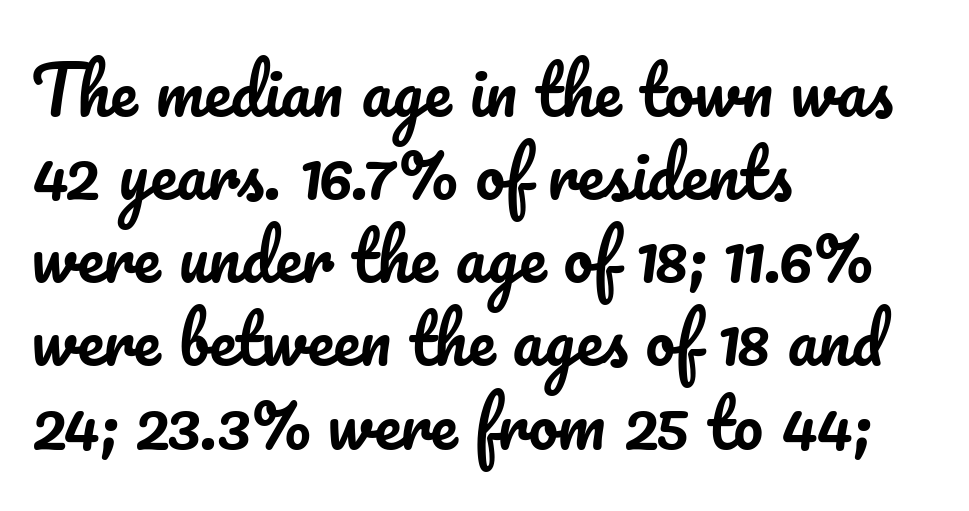
Each line starts at the same left margin while the right side varies. The letters sit at their default tracking, neither squeezed nor spread. Unmarked baselines from the first word to the last. Looks like regular typesetting: each glyph gets only the width it needs. In terms of leading, this rendering sits right in the middle.
